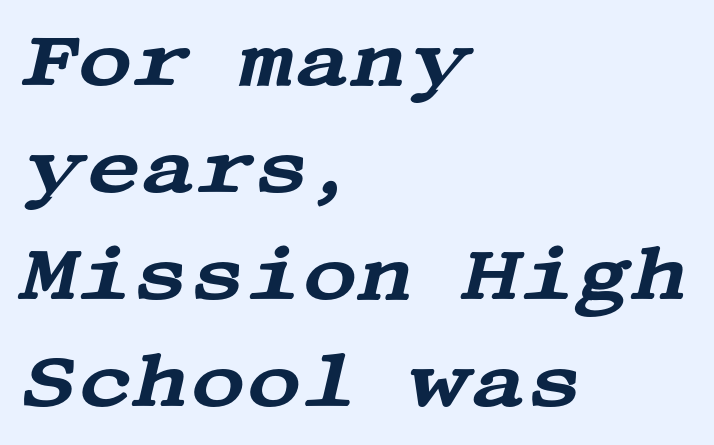
{"serif": "yes", "italic": "yes", "lean": "right", "slant_degrees": 13, "width": "wide", "stroke_contrast": "medium", "x_height": "large", "underline": "no", "align": "left", "line_spacing": "normal", "line_spacing_ratio": 1.41, "letter_spacing": "normal", "letter_spacing_em": 0.0, "glyph_px": 76}
